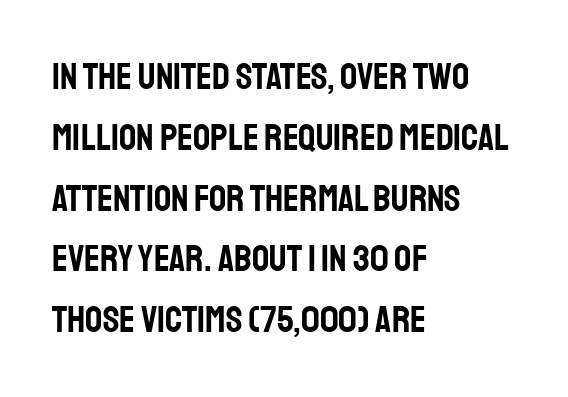
Anything drawn beneath the words? Only blank space. Leading matches the norm, producing a regular column. Posture: straight, roman, zero tilt. This rendering leaves character spacing at its baseline value. The text block is weighted toward the left margin, trailing off unevenly rightward.
